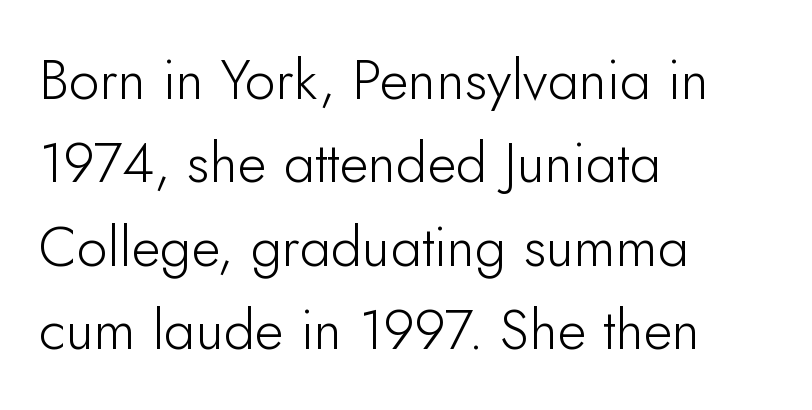
The image shows 56 px light sans-serif type, upright; set left-aligned, normal line spacing (1.49x), normal letter spacing, not underlined; low stroke contrast and a small x-height.
